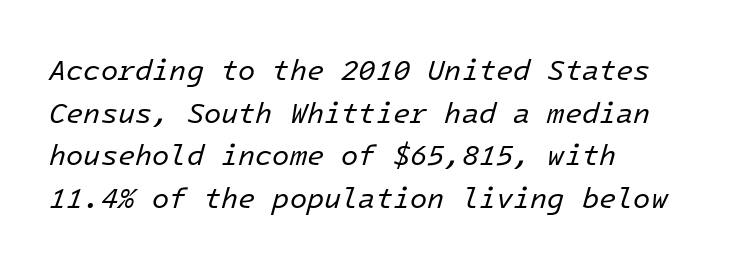
Q: Is the text bold? A: No.
Q: Is the text italic (slanted)? A: Yes, it leans right by about 16 degrees.
Q: Is the text underlined? A: No.
Q: How is the paragraph aligned? A: Left-aligned.
Q: Is the spacing between letters normal or unusually wide? A: Normal.
Q: Is the spacing between lines tight, normal or loose? A: Normal.
Q: Width (condensed, normal, or wide)? A: Normal.
Q: Stroke contrast? A: Low.
Q: x-height? A: Medium.
